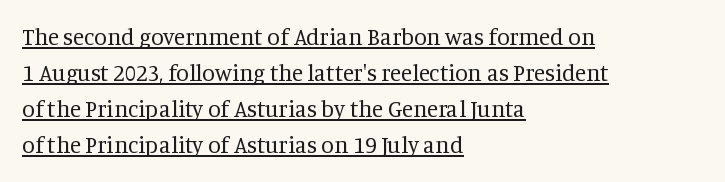
The image shows 23 px text type, upright; set left-aligned, normal line spacing (1.57x), normal letter spacing, underlined.
